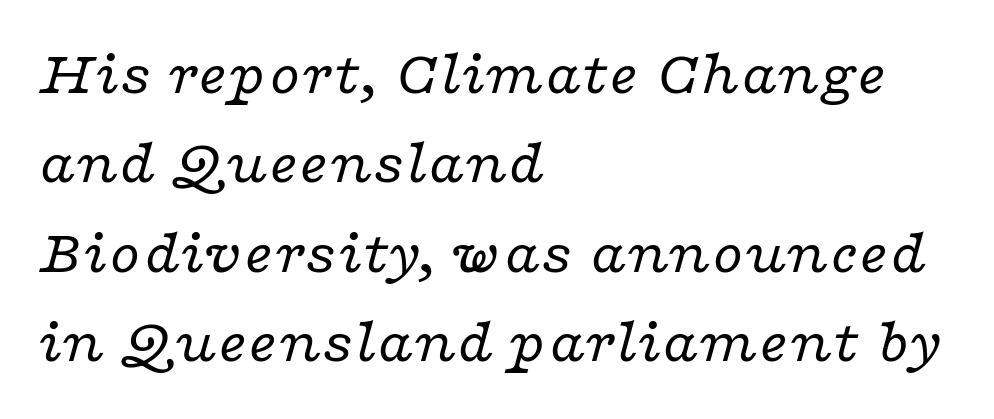
{"serif": "yes", "italic": "yes", "lean": "right", "slant_degrees": 16, "bold": "no", "weight": "regular", "width": "wide", "stroke_contrast": "low", "x_height": "medium", "monospaced": "no", "underline": "no", "align": "left", "line_spacing": "normal", "line_spacing_ratio": 1.44, "letter_spacing": "normal", "letter_spacing_em": 0.0, "glyph_px": 62}
